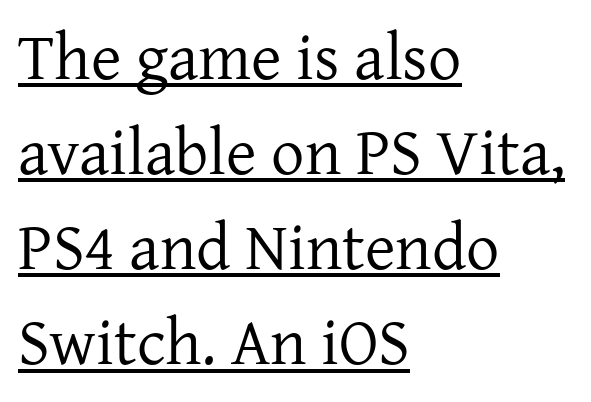
Q: Is the text bold? A: No.
Q: Is the text italic (slanted)? A: No, it is upright.
Q: Is the typeface a serif or a sans-serif typeface? A: Serif.
Q: Is the text underlined? A: Yes.
Q: How is the paragraph aligned? A: Left-aligned.
Q: Is the spacing between letters normal or unusually wide? A: Normal.
Q: Is the spacing between lines tight, normal or loose? A: Normal.
Q: Width (condensed, normal, or wide)? A: Normal.
Q: Stroke contrast? A: Low.
Q: x-height? A: Medium.
Q: Monospaced? A: No.
